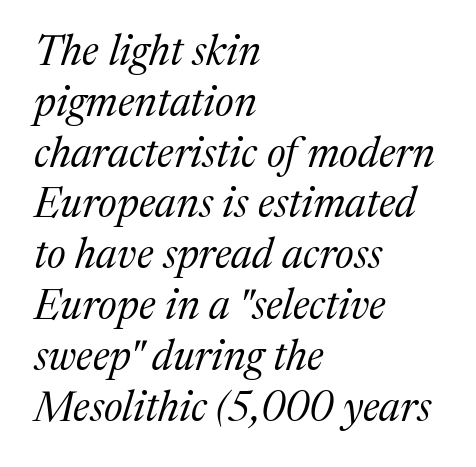
{"serif": "yes", "italic": "yes", "lean": "right", "slant_degrees": 17, "bold": "no", "weight": "regular", "width": "normal", "stroke_contrast": "medium", "x_height": "medium", "monospaced": "no", "underline": "no", "align": "left", "line_spacing_ratio": 1.21, "letter_spacing": "normal", "letter_spacing_em": 0.0, "glyph_px": 42}
